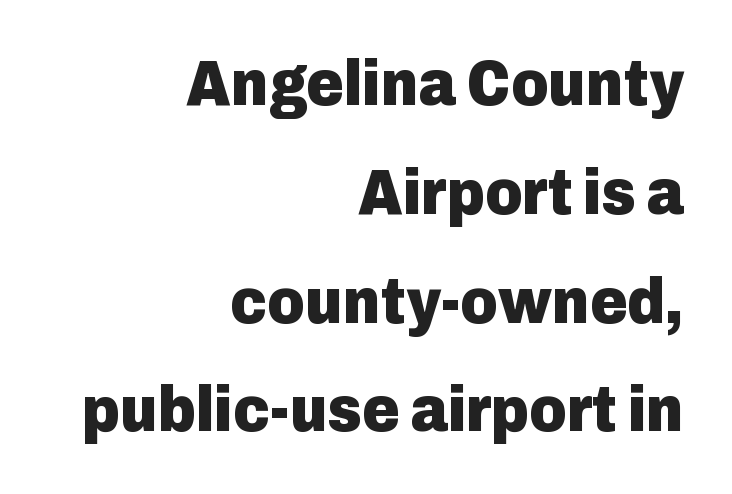
Q: Is the text bold? A: Yes.
Q: Is the text italic (slanted)? A: No, it is upright.
Q: Is the typeface a serif or a sans-serif typeface? A: Sans-serif.
Q: Is the text underlined? A: No.
Q: How is the paragraph aligned? A: Right-aligned.
Q: Is the spacing between letters normal or unusually wide? A: Normal.
Q: Is the spacing between lines tight, normal or loose? A: Normal.
Q: Width (condensed, normal, or wide)? A: Normal.
Q: Stroke contrast? A: Low.
Q: x-height? A: Medium.
Q: Monospaced? A: No.
